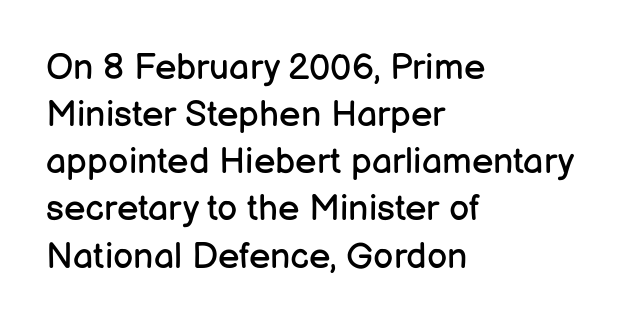
What stands out about the letter spacing? Nothing — it is the standard amount. This rendering features lettering with no underline. Regarding serifs, this sample does without them. Spacing verdict: proportional, widths tailored to each character. Do the letters lean? They stand straight.
